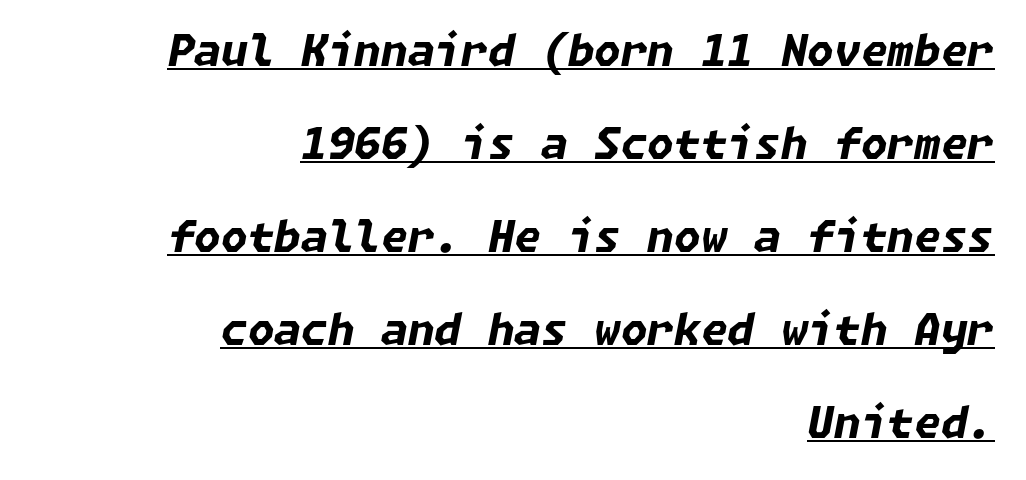
{"italic": "yes", "lean": "right", "slant_degrees": 11, "bold": "yes", "weight": "bold", "width": "normal", "stroke_contrast": "low", "x_height": "medium", "underline": "yes", "align": "right", "line_spacing": "loose", "line_spacing_ratio": 2.16, "letter_spacing": "normal", "letter_spacing_em": 0.0, "glyph_px": 43}
